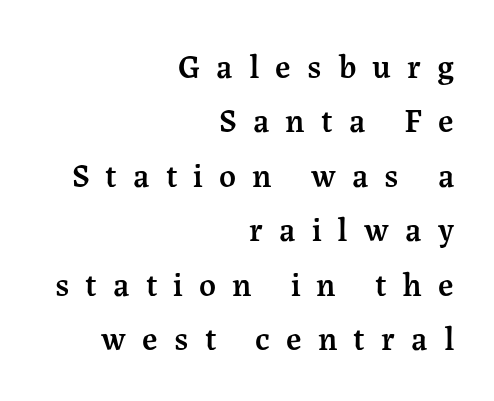
{"serif": "yes", "italic": "no", "bold": "semi", "weight": "semibold", "width": "normal", "stroke_contrast": "medium", "x_height": "medium", "monospaced": "no", "underline": "no", "align": "right", "line_spacing": "normal", "line_spacing_ratio": 1.65, "letter_spacing": "wide", "letter_spacing_em": 0.49, "glyph_px": 33}
